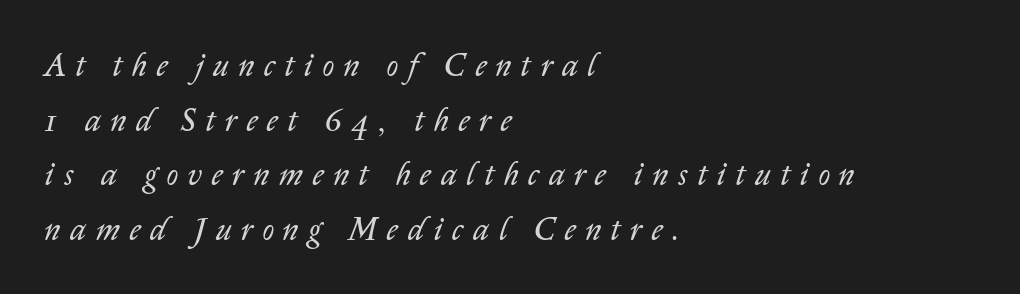
{"italic": "yes", "lean": "right", "slant_degrees": 14, "bold": "no", "weight": "regular", "width": "normal", "stroke_contrast": "low", "x_height": "medium", "monospaced": "no", "underline": "no", "align": "left", "line_spacing_ratio": 1.71, "letter_spacing": "wide", "letter_spacing_em": 0.31, "glyph_px": 32}
